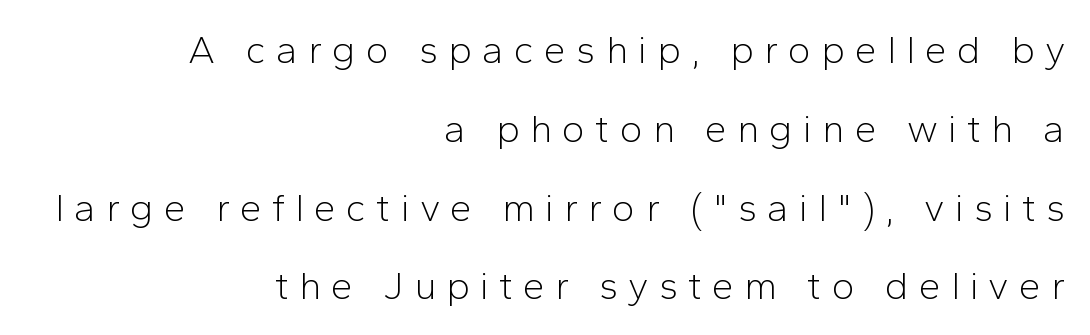
{"serif": "no", "italic": "no", "bold": "no", "weight": "light", "width": "normal", "stroke_contrast": "low", "x_height": "medium", "monospaced": "no", "underline": "no", "align": "right", "line_spacing": "loose", "line_spacing_ratio": 2.02, "letter_spacing": "wide", "letter_spacing_em": 0.26, "glyph_px": 39}
